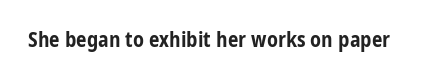
{"italic": "no", "bold": "yes", "underline": "no", "letter_spacing": "normal", "letter_spacing_em": 0.0, "glyph_px": 21}
